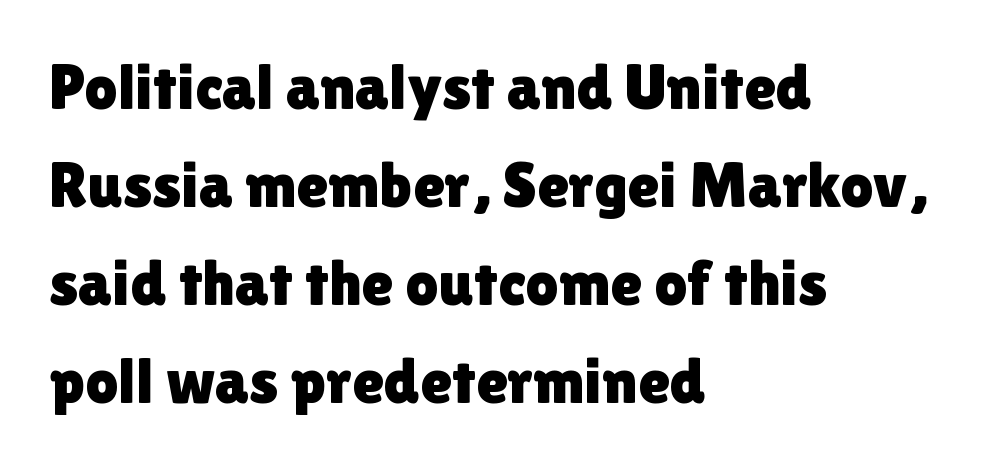
The image shows 65 px sans-serif type, upright; set left-aligned, normal line spacing (1.51x), normal letter spacing, not underlined; a medium x-height.
